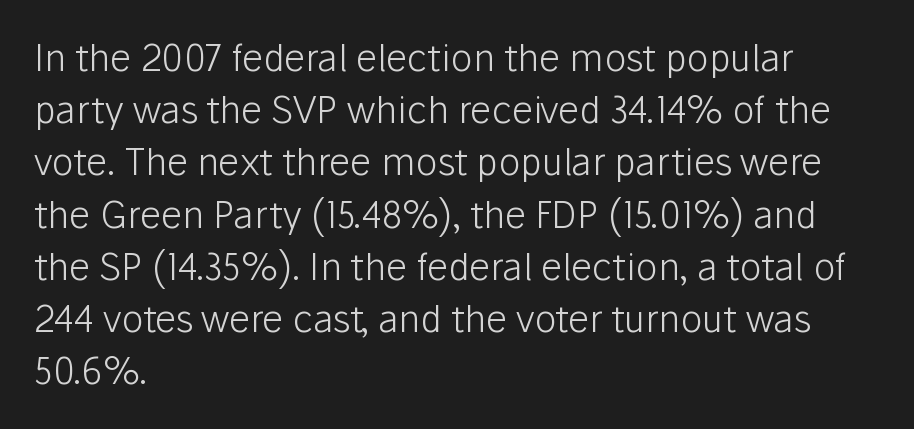
Q: Is the text bold? A: No.
Q: Is the text italic (slanted)? A: No, it is upright.
Q: Is the typeface a serif or a sans-serif typeface? A: Sans-serif.
Q: Is the text underlined? A: No.
Q: How is the paragraph aligned? A: Left-aligned.
Q: Is the spacing between letters normal or unusually wide? A: Normal.
Q: Is the spacing between lines tight, normal or loose? A: Normal.
Q: Width (condensed, normal, or wide)? A: Normal.
Q: Stroke contrast? A: Low.
Q: x-height? A: Medium.
Q: Monospaced? A: No.
